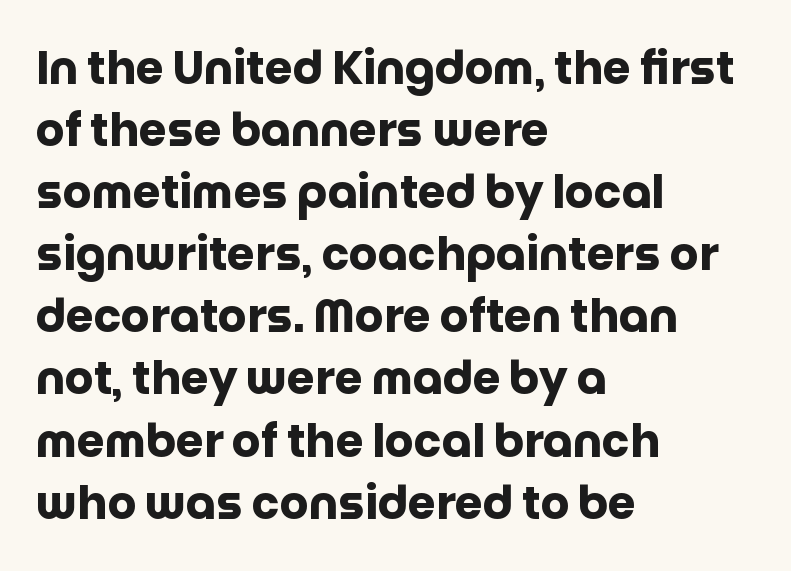
{"serif": "no", "italic": "no", "bold": "yes", "weight": "heavy", "width": "normal", "stroke_contrast": "low", "x_height": "large", "monospaced": "no", "underline": "no", "align": "left", "line_spacing": "normal", "line_spacing_ratio": 1.38, "letter_spacing": "normal", "letter_spacing_em": 0.0, "glyph_px": 45}
